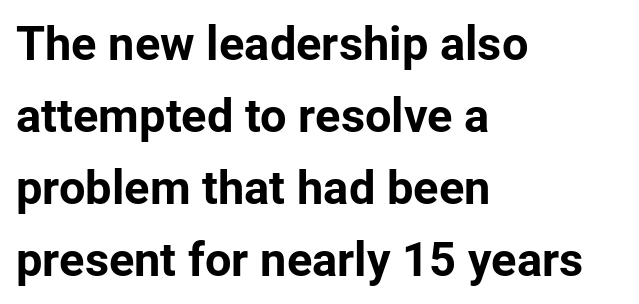
Casual observation: everything's shoved over to the left. A normal amount of white space separates one row of letters from the next. Nobody drew a line under any word here. The font's upright variant was chosen for this text. The letters advance in unequal steps, a hallmark of proportional type. Each letter's strokes conclude bluntly, with no projecting serifs.
